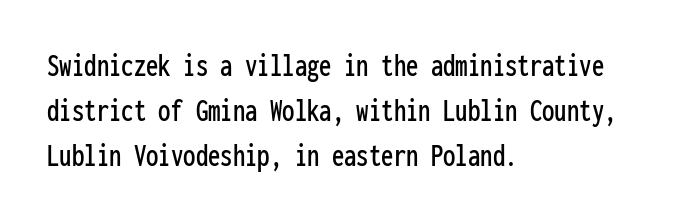
The image shows 33 px condensed sans-serif type, upright, monospaced; set left-aligned, normal line spacing (1.37x), normal letter spacing, not underlined; low stroke contrast and a medium x-height.
